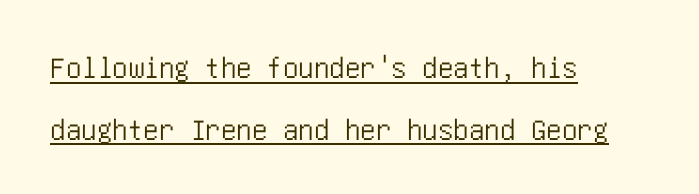
The image shows 31 px condensed sans-serif type, upright; set left-aligned, loose line spacing (1.99x), normal letter spacing, underlined; low stroke contrast and a large x-height.
